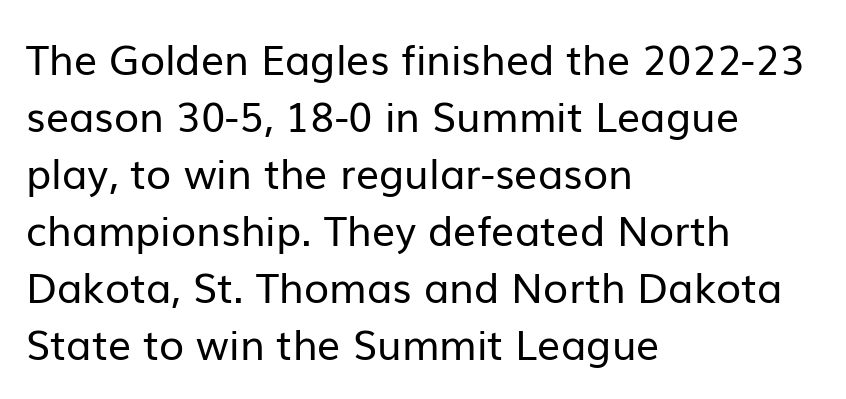
Just letters on the line, the space beneath them empty. In terms of posture, this sample is upright. Proportional: the letters do not fall into vertical columns. Baseline-to-baseline distance is the conventional proportion of letter height. The text block is weighted toward the left margin, trailing off unevenly rightward. The rendering keeps characters at their native spacing.
